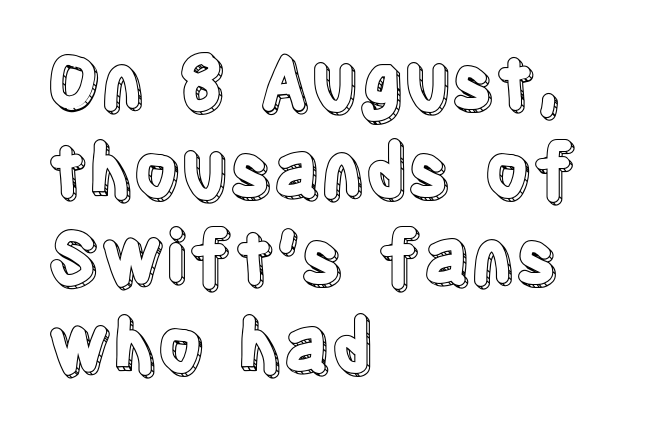
{"italic": "no", "width": "condensed", "x_height": "large", "monospaced": "no", "underline": "no", "align": "left", "line_spacing_ratio": 1.2, "letter_spacing": "normal", "letter_spacing_em": 0.0, "glyph_px": 73}
